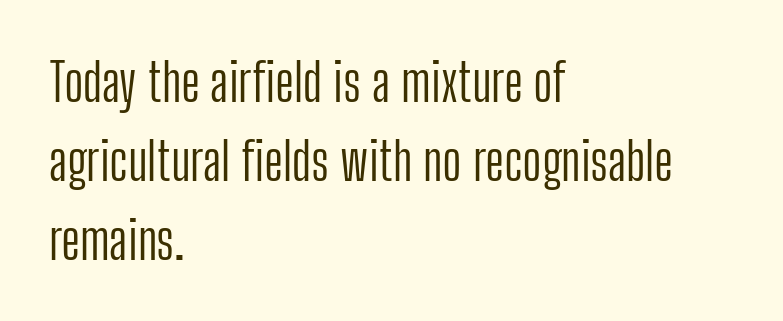
{"serif": "no", "italic": "no", "bold": "no", "weight": "light", "width": "condensed", "stroke_contrast": "low", "x_height": "medium", "monospaced": "no", "underline": "no", "align": "left", "line_spacing": "normal", "line_spacing_ratio": 1.49, "letter_spacing": "normal", "letter_spacing_em": 0.0, "glyph_px": 53}
